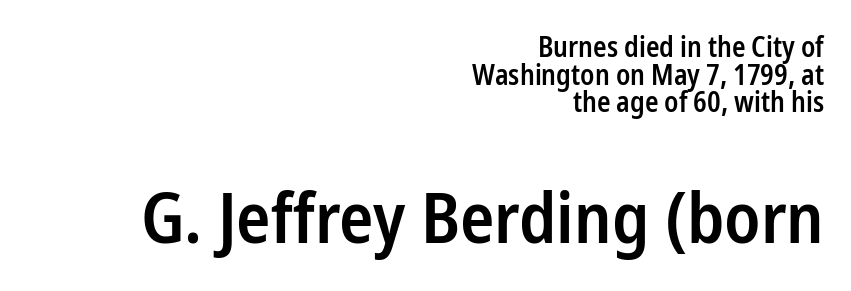
The image shows 71 px semibold, condensed sans-serif type, upright; set right-aligned, tight line spacing (0.99x), normal letter spacing, not underlined; the second (bottom) block is 2.54x larger; low stroke contrast and a medium x-height.
